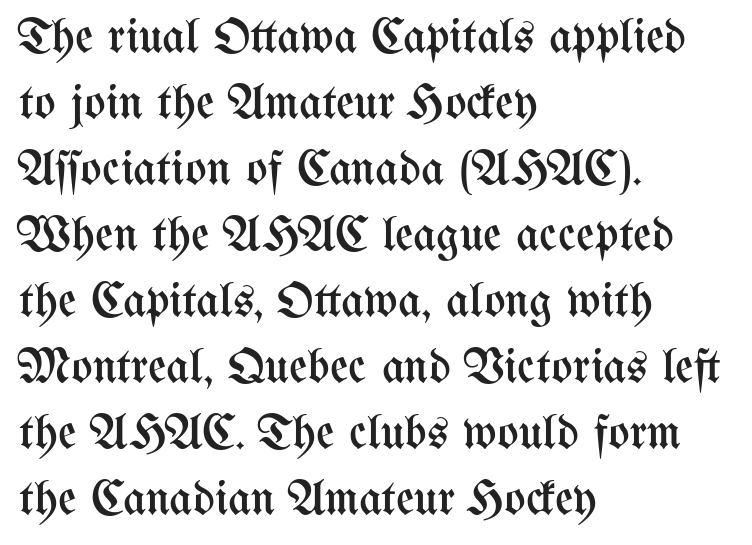
{"italic": "no", "bold": "no", "weight": "regular", "width": "condensed", "stroke_contrast": "medium", "x_height": "medium", "monospaced": "no", "underline": "no", "align": "left", "line_spacing": "normal", "line_spacing_ratio": 1.32, "letter_spacing": "normal", "letter_spacing_em": 0.0, "glyph_px": 50}
